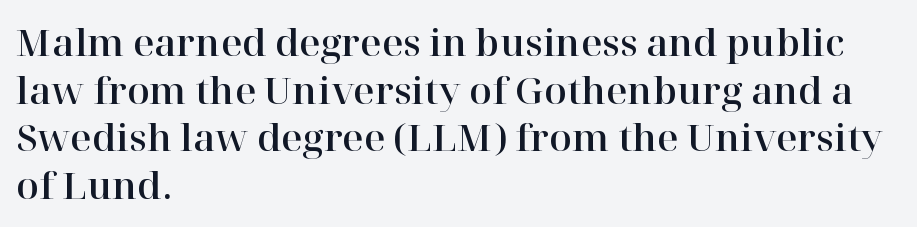
{"serif": "yes", "italic": "no", "width": "normal", "stroke_contrast": "high", "x_height": "medium", "monospaced": "no", "underline": "no", "align": "left", "line_spacing": "normal", "line_spacing_ratio": 1.29, "letter_spacing": "normal", "letter_spacing_em": 0.0, "glyph_px": 37}
